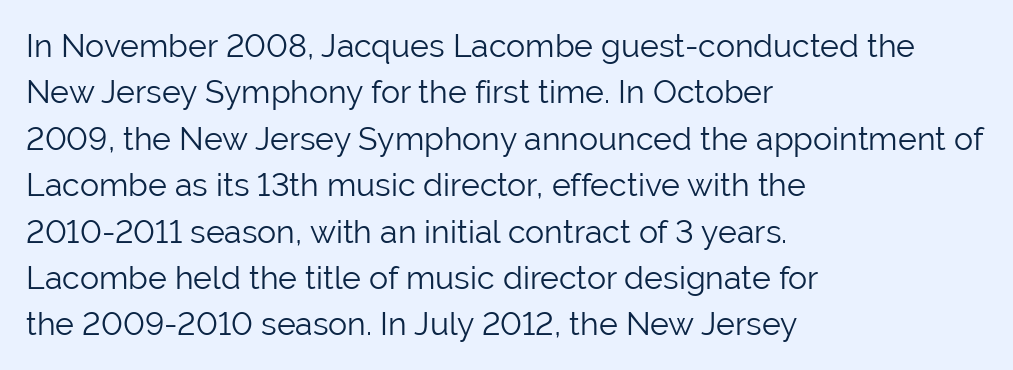
Vertical spacing — default. Each word holds together tightly as a unit, with standard inter-letter gaps. These lines are rendered in a variable-pitch font. Which margin do the lines hug? The left one — the right edge is uneven. Ink coverage per letter is moderate at most.
